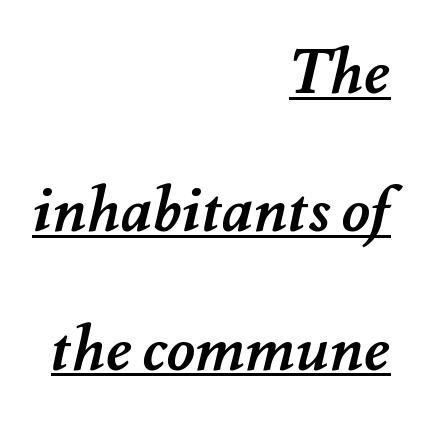
The image shows 62 px semibold type; set right-aligned, loose line spacing (2.23x), normal letter spacing, underlined; medium stroke contrast and a small x-height.
